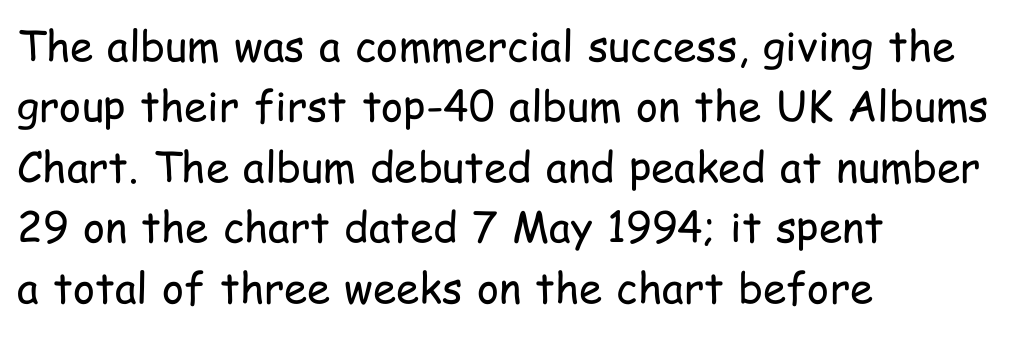
{"serif": "no", "italic": "no", "bold": "no", "weight": "regular", "width": "condensed", "stroke_contrast": "low", "x_height": "medium", "monospaced": "no", "underline": "no", "align": "left", "line_spacing": "normal", "line_spacing_ratio": 1.44, "letter_spacing": "normal", "letter_spacing_em": 0.0, "glyph_px": 42}
